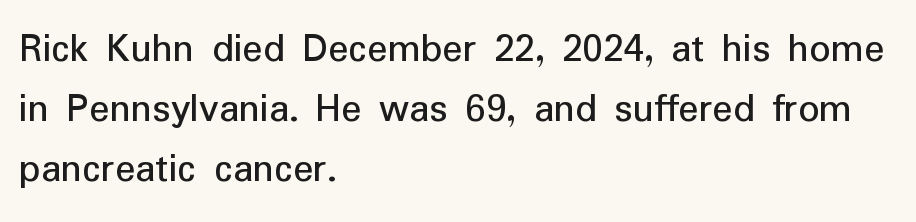
Think of a printed novel: that variable character pitch is what you see here. No word sits above an underline. A typesetter would label this face a sans. Nobody touched the tracking dial on this one.
